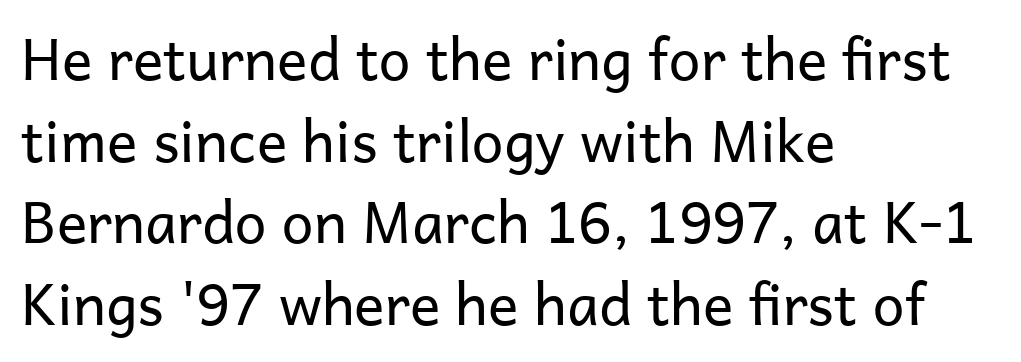
{"serif": "no", "italic": "no", "bold": "no", "weight": "regular", "width": "normal", "stroke_contrast": "low", "x_height": "medium", "monospaced": "no", "underline": "no", "align": "left", "line_spacing": "normal", "line_spacing_ratio": 1.43, "letter_spacing": "normal", "letter_spacing_em": 0.0, "glyph_px": 57}
